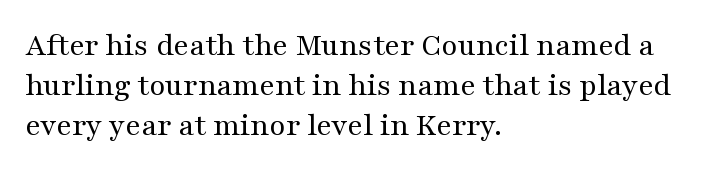
The image shows 33 px regular-weight, wide serif type, upright; set left-aligned, line spacing 1.21x, normal letter spacing, not underlined; medium stroke contrast and a medium x-height.
